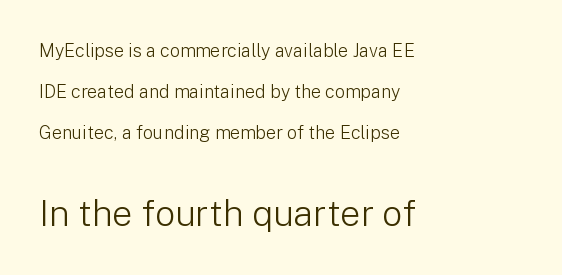
The image shows 36 px light sans-serif type, upright; set left-aligned, loose line spacing (2.29x), normal letter spacing, not underlined; the second (bottom) block is 2.0x larger; low stroke contrast and a medium x-height.
